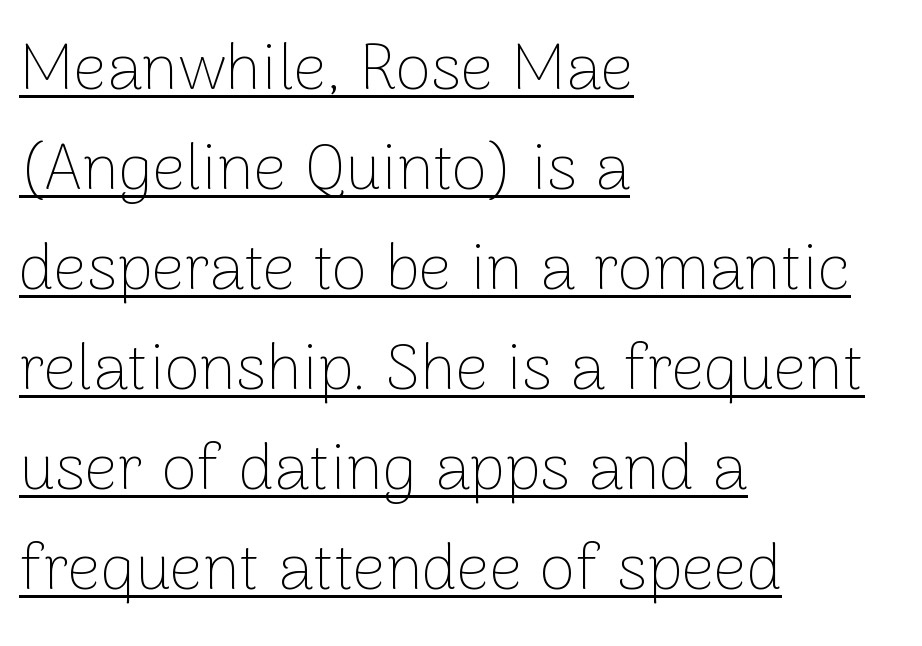
The image shows 65 px thin sans-serif type, upright; set left-aligned, normal line spacing (1.54x), normal letter spacing, underlined; low stroke contrast and a medium x-height.
